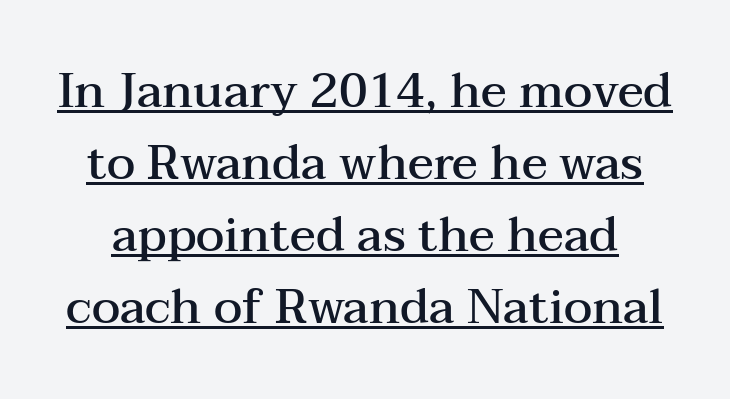
It's the straight-up-and-down kind of type. The typesetter has applied underlining to the passage shown. The glyphs have the mass of a demibold cut, below bold. Each letter's strokes conclude with small projecting serifs.
